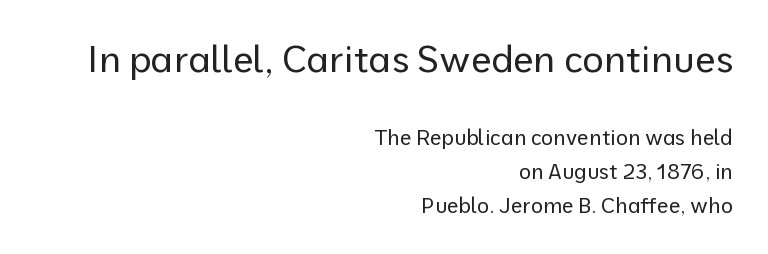
The rendering uses a moderate line-height, typical for paragraphs. Caption: standard tracking, unaltered. Vertical strokes here are truly vertical. The font is comparable to plain body text, perhaps lighter.
